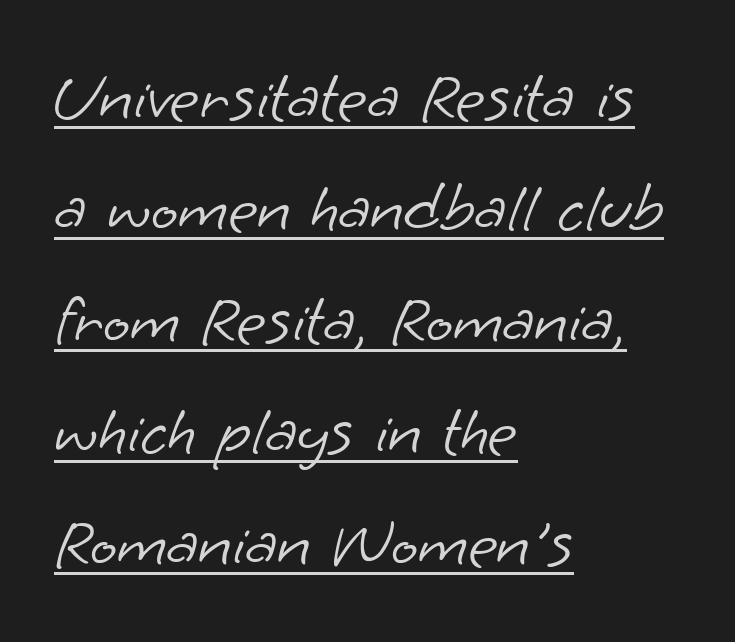
Q: Is the text bold? A: No.
Q: Is the typeface a serif or a sans-serif typeface? A: Sans-serif.
Q: Is the text underlined? A: Yes.
Q: How is the paragraph aligned? A: Left-aligned.
Q: Is the spacing between letters normal or unusually wide? A: Normal.
Q: Is the spacing between lines tight, normal or loose? A: Normal.
Q: Width (condensed, normal, or wide)? A: Normal.
Q: Stroke contrast? A: Low.
Q: x-height? A: Small.
Q: Monospaced? A: No.
